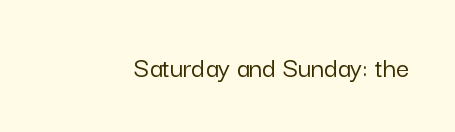
The image shows 29 px sans-serif type, upright; set normal letter spacing, not underlined; low stroke contrast and a medium x-height.
